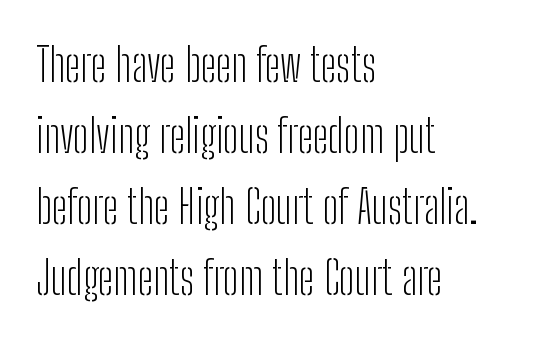
{"serif": "no", "italic": "no", "bold": "no", "weight": "light", "width": "condensed", "stroke_contrast": "low", "x_height": "medium", "monospaced": "no", "underline": "no", "align": "left", "line_spacing": "normal", "line_spacing_ratio": 1.54, "letter_spacing": "normal", "letter_spacing_em": 0.0, "glyph_px": 46}
